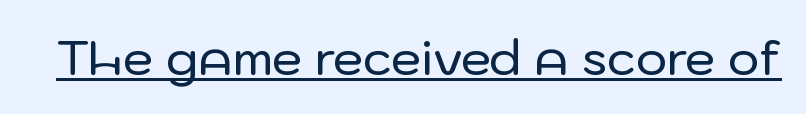
{"serif": "no", "italic": "no", "width": "normal", "stroke_contrast": "low", "x_height": "medium", "monospaced": "no", "underline": "yes", "letter_spacing": "normal", "letter_spacing_em": 0.0, "glyph_px": 48}
